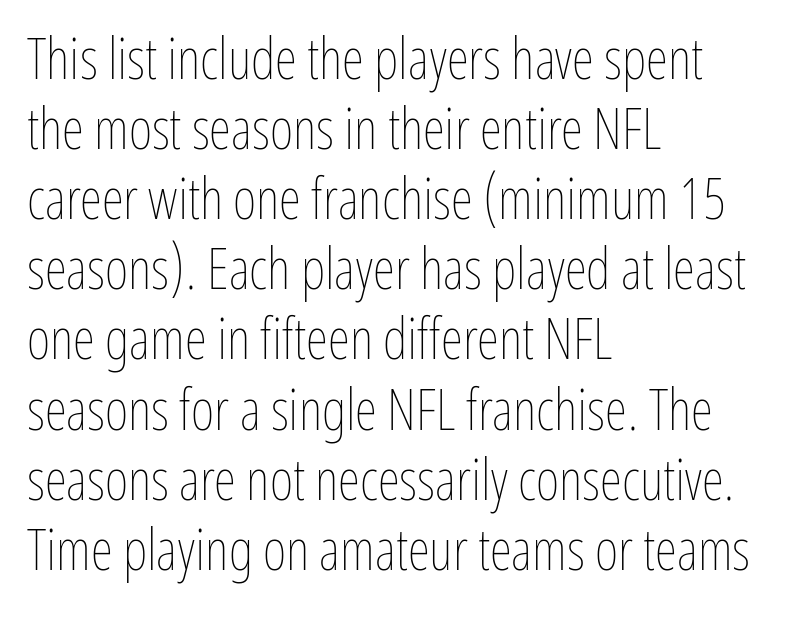
The image shows 57 px thin, condensed type, upright; set left-aligned, line spacing 1.23x, normal letter spacing, not underlined; low stroke contrast and a medium x-height.
